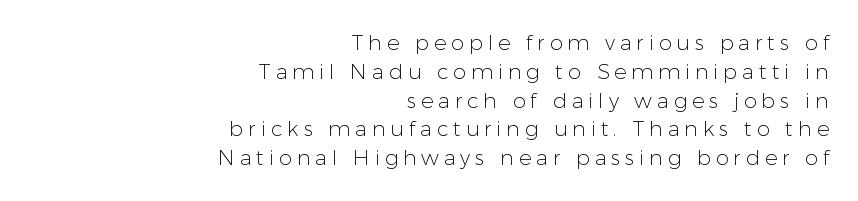
The weight would be labelled regular, book, light, or lighter still. In CSS terms this would be text-align: right. The horizontal fit of the characters is loose and conspicuously gappy. Unmarked baselines from the first word to the last. Students, observe: this is what conventionally led text looks like.
